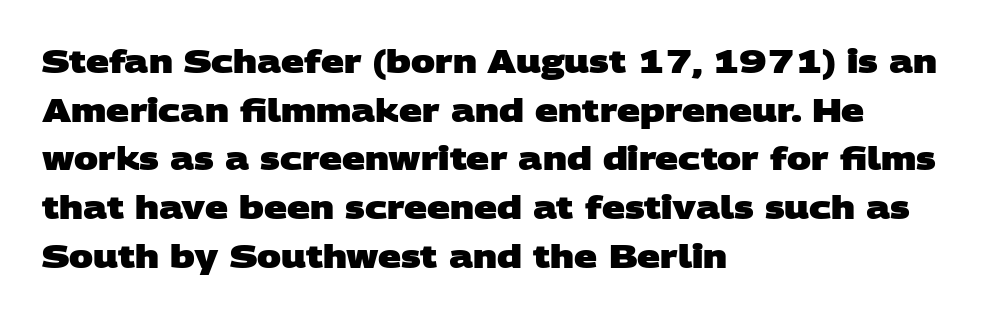
The image shows 32 px heavy, wide sans-serif type; set left-aligned, normal line spacing (1.52x), normal letter spacing, not underlined; low stroke contrast and a large x-height.
